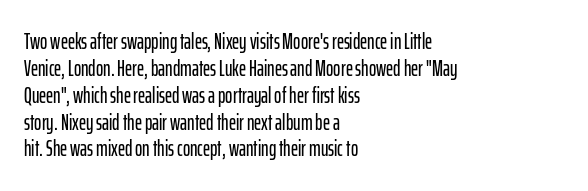
Is the block centered? No — it sits flush against the left margin. Beneath every word, the page is bare. What stands out about the letter spacing? Nothing — it is the standard amount. The lettering stays uniformly vertical, giving the passage a roman look.
